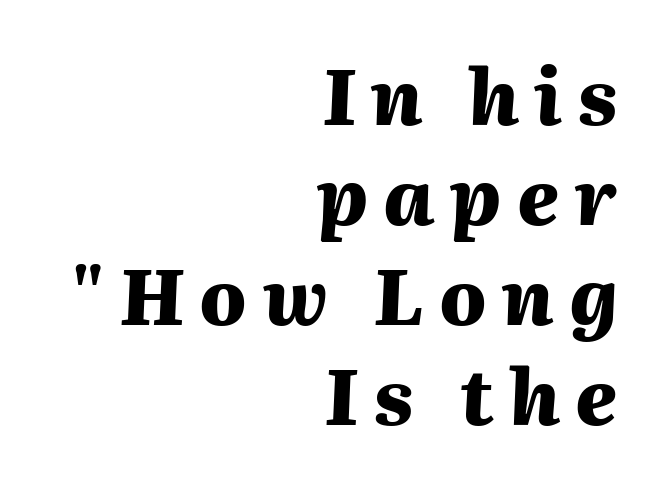
{"italic": "yes", "lean": "right", "slant_degrees": 2, "bold": "yes", "weight": "heavy", "width": "normal", "stroke_contrast": "medium", "x_height": "medium", "monospaced": "no", "underline": "no", "align": "right", "line_spacing": "normal", "line_spacing_ratio": 1.3, "letter_spacing": "wide", "letter_spacing_em": 0.2, "glyph_px": 77}
